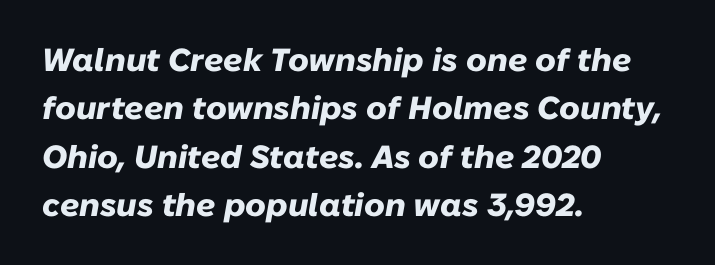
Q: Is the text bold? A: Yes.
Q: Is the text italic (slanted)? A: Yes, it leans right by about 10 degrees.
Q: Is the text underlined? A: No.
Q: How is the paragraph aligned? A: Left-aligned.
Q: Is the spacing between letters normal or unusually wide? A: Normal.
Q: Is the spacing between lines tight, normal or loose? A: Normal.
Q: Width (condensed, normal, or wide)? A: Normal.
Q: Stroke contrast? A: Low.
Q: x-height? A: Medium.
Q: Monospaced? A: No.
